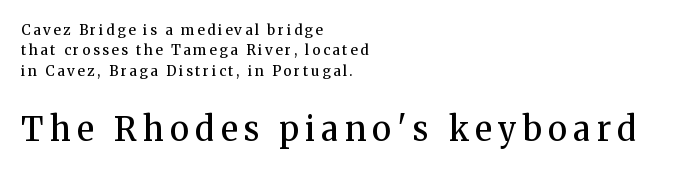
Q: Is the text bold? A: Semi-bold.
Q: Is the text italic (slanted)? A: No, it is upright.
Q: Is the typeface a serif or a sans-serif typeface? A: Serif.
Q: Is the text underlined? A: No.
Q: How is the paragraph aligned? A: Left-aligned.
Q: Is the spacing between lines tight, normal or loose? A: Normal.
Q: Which block of text is set in a larger size, the first (top) or the second (bottom)? A: The second (bottom) one.
Q: Width (condensed, normal, or wide)? A: Normal.
Q: Stroke contrast? A: Medium.
Q: x-height? A: Medium.
Q: Monospaced? A: No.
